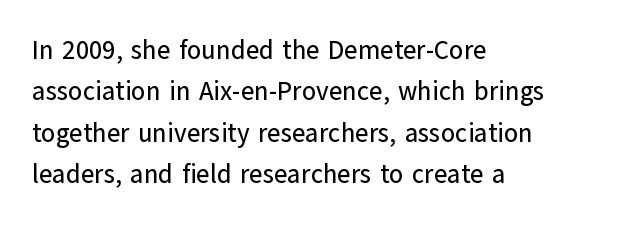
Honestly, there is no underline to notice here at all. Nothing unusual about the tracking: characters are spaced as the font intends. These lines stack with their left ends in a neat column. Posture: vertical. Normally led — the rows are evenly, conventionally spaced.
